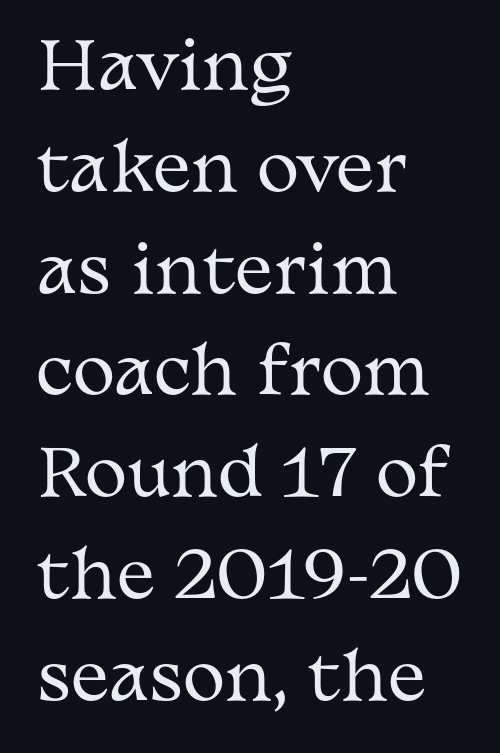
The image shows 64 px regular-weight, wide serif type, upright; set left-aligned, normal line spacing (1.59x), normal letter spacing, not underlined; medium stroke contrast and a medium x-height.
